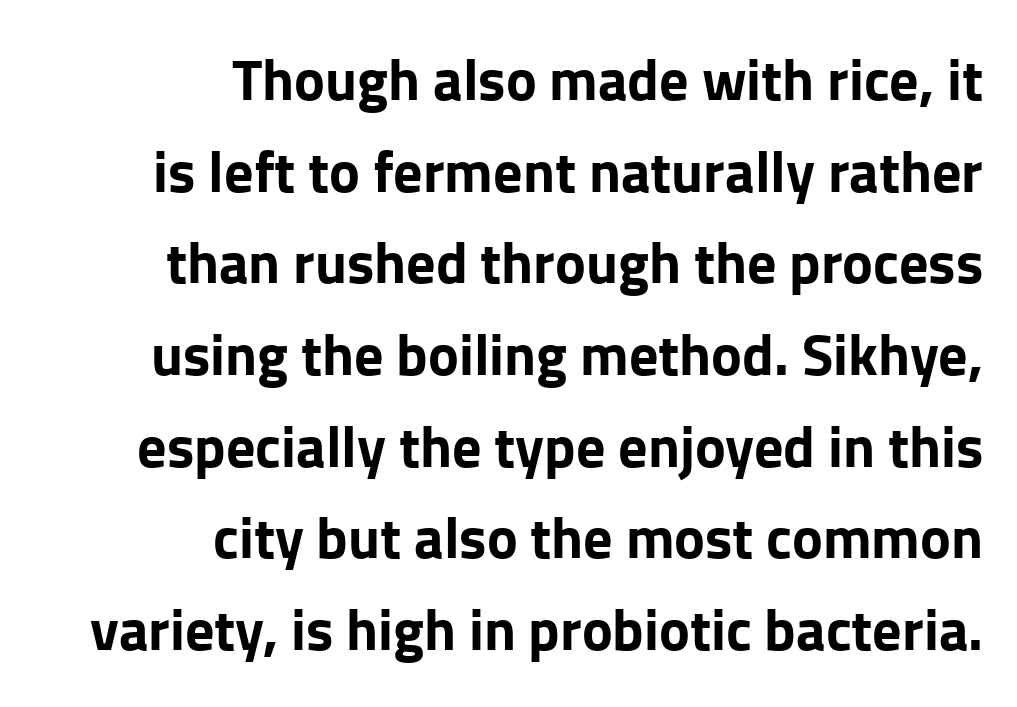
One-word summary of the alignment: right. Does the type have serifs? No, each stem ends abruptly. This sample keeps an unexceptional amount of space between lines. Honestly, the letter spacing is just normal — you wouldn't notice it. Proportional: the letters do not fall into vertical columns.
